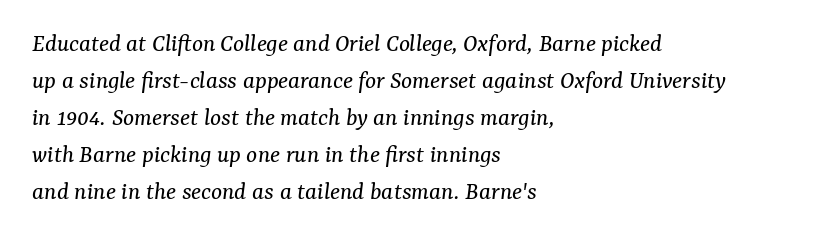
Q: Is the text bold? A: No.
Q: Is the text italic (slanted)? A: Yes, it leans right by about 7 degrees.
Q: Is the text underlined? A: No.
Q: How is the paragraph aligned? A: Left-aligned.
Q: Is the spacing between letters normal or unusually wide? A: Normal.
Q: Is the spacing between lines tight, normal or loose? A: Normal.
